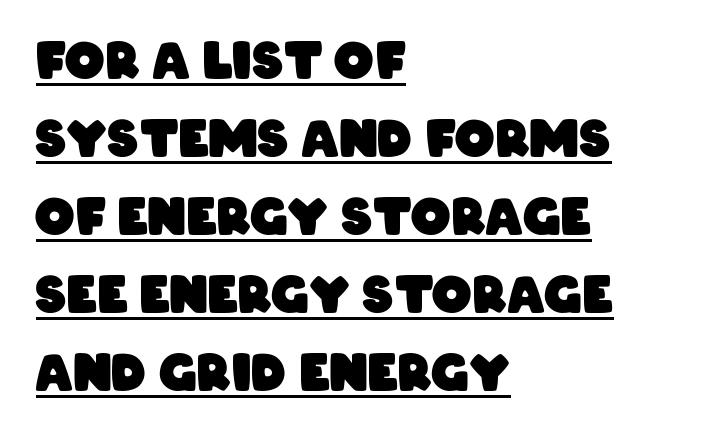
The image shows 50 px heavy, condensed sans-serif type; set left-aligned, normal line spacing (1.56x), normal letter spacing, underlined; low stroke contrast and a large x-height.
